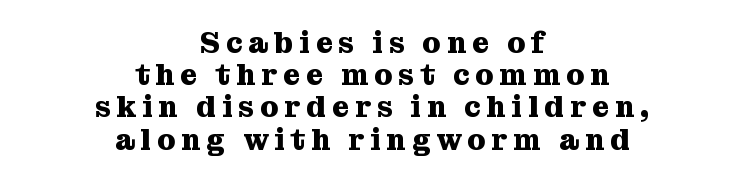
{"serif": "yes", "italic": "no", "bold": "yes", "weight": "heavy", "width": "normal", "stroke_contrast": "medium", "x_height": "medium", "monospaced": "no", "underline": "no", "align": "center", "line_spacing": "tight", "line_spacing_ratio": 1.11, "letter_spacing": "wide", "letter_spacing_em": 0.21, "glyph_px": 29}
